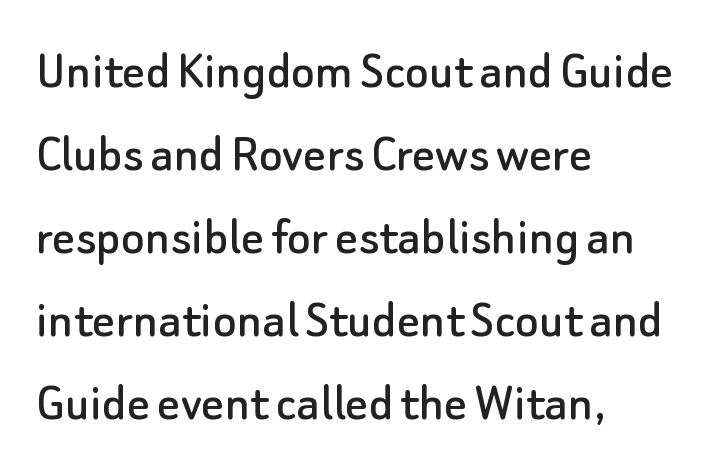
Students, note that the glyphs here touch the page at normal intervals. Bare-footed words on every line. Leftover space on each line is placed entirely after the last word. Unlike a traditional serif, this face leaves its strokes unadorned. The rendering uses natural spacing where letterforms have individual widths.
